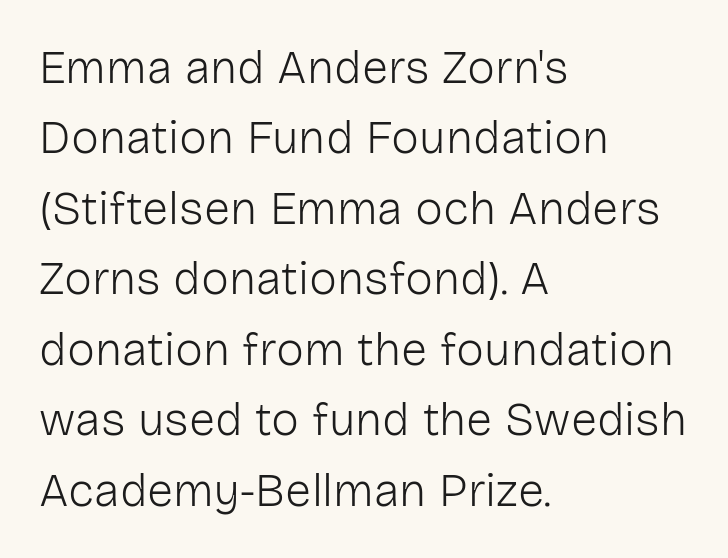
{"serif": "no", "italic": "no", "bold": "no", "weight": "light", "width": "normal", "stroke_contrast": "low", "x_height": "medium", "monospaced": "no", "underline": "no", "align": "left", "line_spacing": "normal", "line_spacing_ratio": 1.5, "letter_spacing": "normal", "letter_spacing_em": 0.0, "glyph_px": 47}
